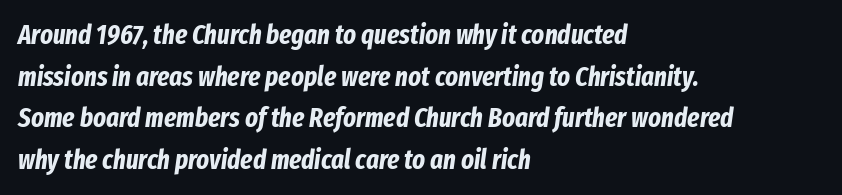
The letters are bold, with thick, heavy strokes. Emphasis-style slanted type is in use. The letters sit at their default tracking, neither squeezed nor spread. How would I describe the line gaps? Plain and ordinary. Decoration check: the copy has no underline.
